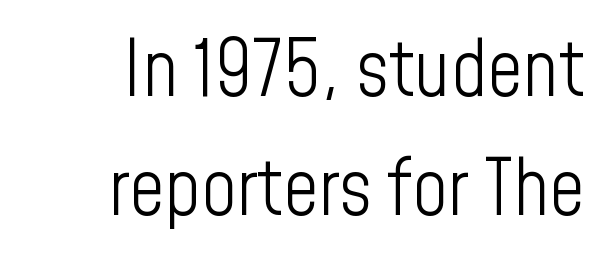
Q: Is the text bold? A: No.
Q: Is the text italic (slanted)? A: No, it is upright.
Q: Is the typeface a serif or a sans-serif typeface? A: Sans-serif.
Q: Is the text underlined? A: No.
Q: How is the paragraph aligned? A: Right-aligned.
Q: Is the spacing between letters normal or unusually wide? A: Normal.
Q: Is the spacing between lines tight, normal or loose? A: Normal.
Q: Width (condensed, normal, or wide)? A: Condensed.
Q: Stroke contrast? A: Low.
Q: x-height? A: Medium.
Q: Monospaced? A: No.
